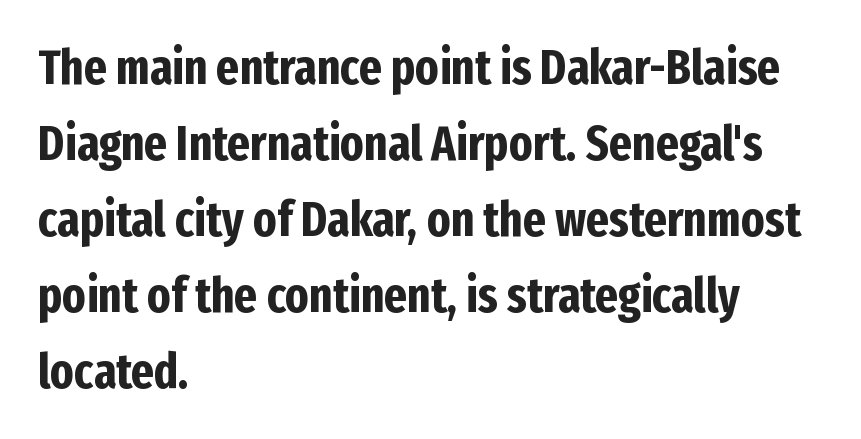
{"serif": "no", "italic": "no", "bold": "yes", "weight": "bold", "width": "condensed", "stroke_contrast": "low", "x_height": "medium", "monospaced": "no", "underline": "no", "align": "left", "line_spacing": "normal", "line_spacing_ratio": 1.55, "letter_spacing": "normal", "letter_spacing_em": 0.0, "glyph_px": 49}
